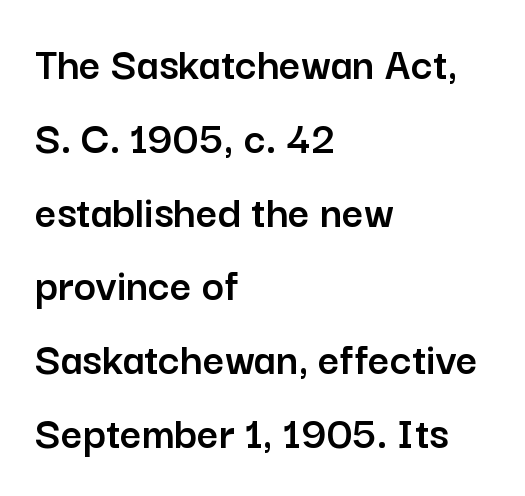
Q: Is the text italic (slanted)? A: No, it is upright.
Q: Is the typeface a serif or a sans-serif typeface? A: Sans-serif.
Q: Is the text underlined? A: No.
Q: How is the paragraph aligned? A: Left-aligned.
Q: Is the spacing between letters normal or unusually wide? A: Normal.
Q: Is the spacing between lines tight, normal or loose? A: Normal.
Q: Width (condensed, normal, or wide)? A: Normal.
Q: Stroke contrast? A: Low.
Q: x-height? A: Medium.
Q: Monospaced? A: No.
